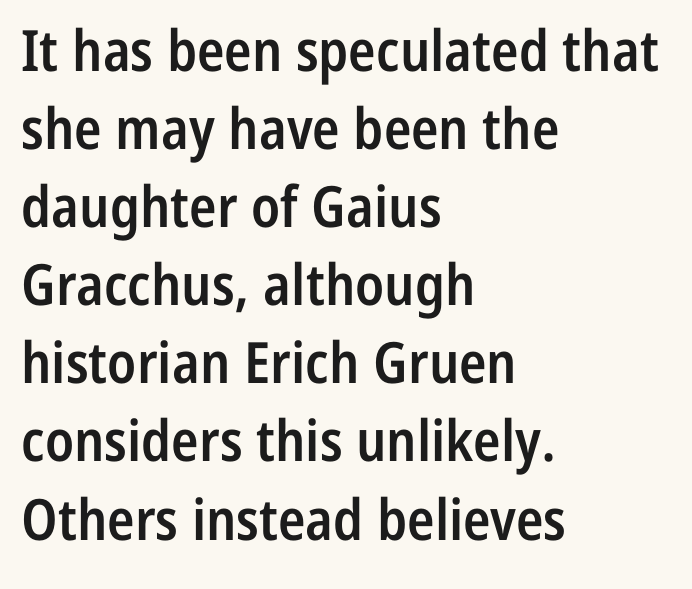
The image shows 57 px semibold, condensed sans-serif type, upright; set left-aligned, normal line spacing (1.37x), normal letter spacing, not underlined; low stroke contrast and a medium x-height.
